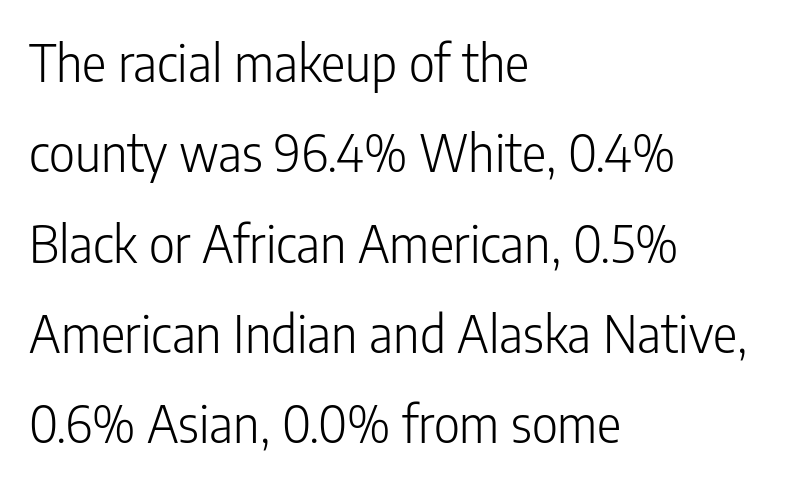
Each row of text sits above clean, open space. Posture: upright roman. Here the designer chose a conventional face with non-uniform glyph widths. The glyphs in this specimen are sans serif. The cut favours lightness, reaching ordinary text weight at its darkest. Is the letter spacing exaggerated? No — it looks like the ordinary default.
